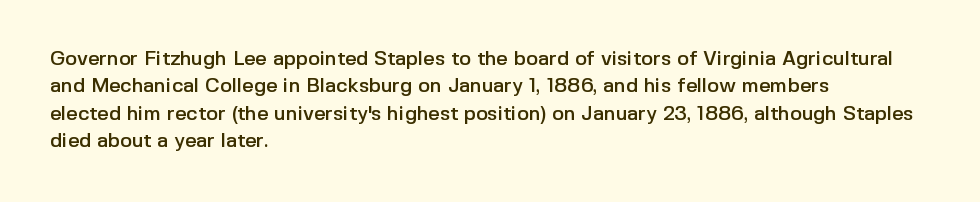
The image shows 20 px text type, upright; set left-aligned, normal line spacing (1.37x), normal letter spacing, not underlined.
